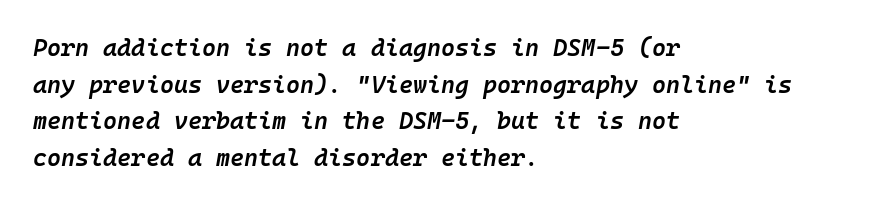
Line spacing here is normal. Reading down the block, your eye returns to a fixed left position each line. There is no visible air inserted between adjacent glyphs. Nobody drew a line under any word here. Every letter is mildly thick-stroked: semibold rather than bold. Does the lettering tilt? It does — this is italic.
